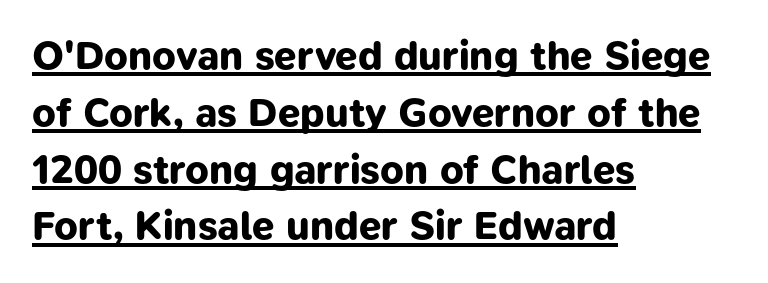
The text was rendered using a sans face with plain stroke endings. Each glyph is drawn with heavy, bold strokes. Horizontal bands of white between lines are of average thickness. The letters advance in unequal steps, a hallmark of proportional type.
